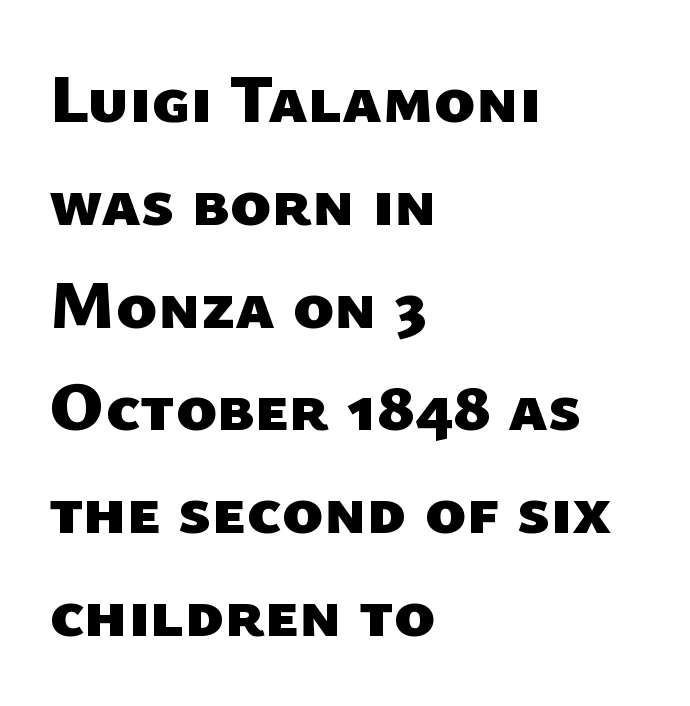
Q: Is the text bold? A: Yes.
Q: Is the typeface a serif or a sans-serif typeface? A: Sans-serif.
Q: Is the text underlined? A: No.
Q: How is the paragraph aligned? A: Left-aligned.
Q: Is the spacing between letters normal or unusually wide? A: Normal.
Q: Is the spacing between lines tight, normal or loose? A: Normal.
Q: Width (condensed, normal, or wide)? A: Normal.
Q: Stroke contrast? A: Low.
Q: x-height? A: Medium.
Q: Monospaced? A: No.
